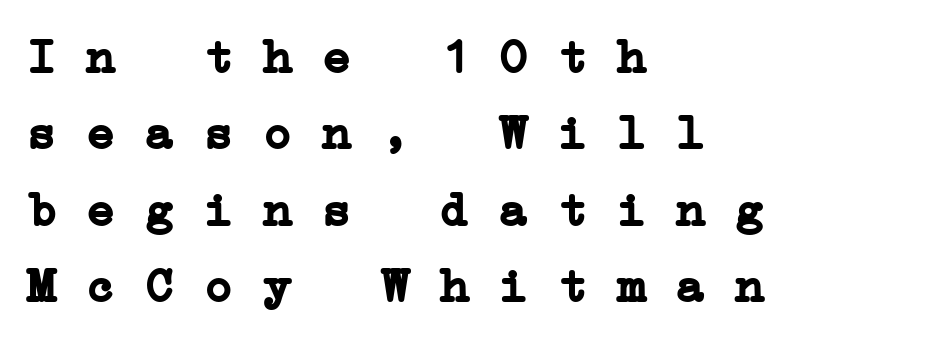
The image shows 49 px semibold, wide serif type, monospaced; set left-aligned, normal line spacing (1.56x), normal letter spacing, not underlined; low stroke contrast and a medium x-height.
